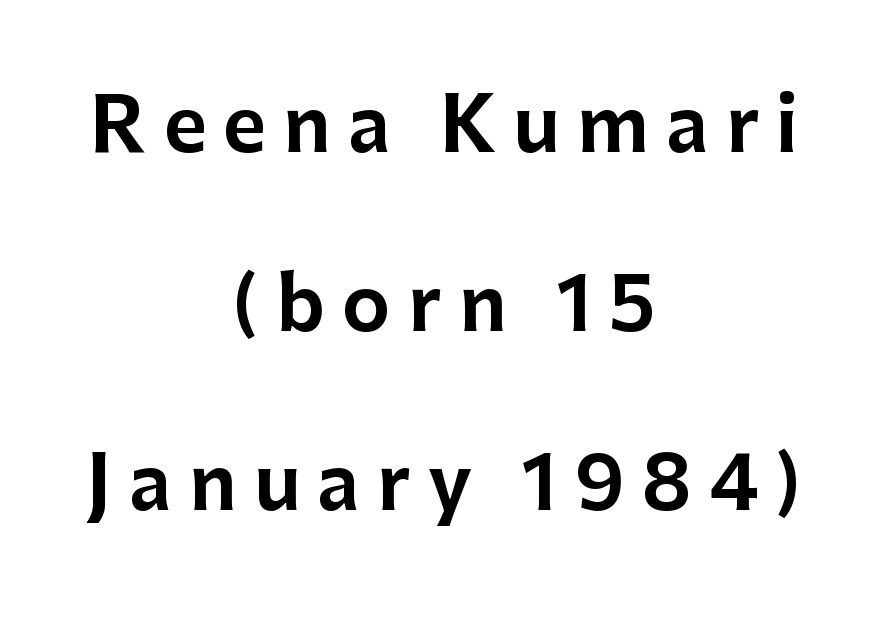
The image shows 74 px sans-serif type, upright; set centered, loose line spacing (2.42x), unusually wide letter spacing (+0.23 em), not underlined; low stroke contrast and a medium x-height.
